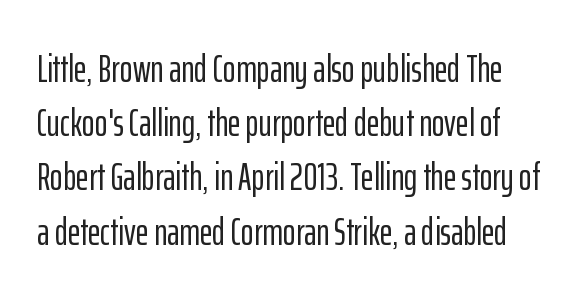
{"serif": "no", "italic": "no", "width": "condensed", "stroke_contrast": "low", "x_height": "medium", "monospaced": "no", "underline": "no", "line_spacing": "normal", "line_spacing_ratio": 1.39, "letter_spacing": "normal", "letter_spacing_em": 0.0, "glyph_px": 39}
